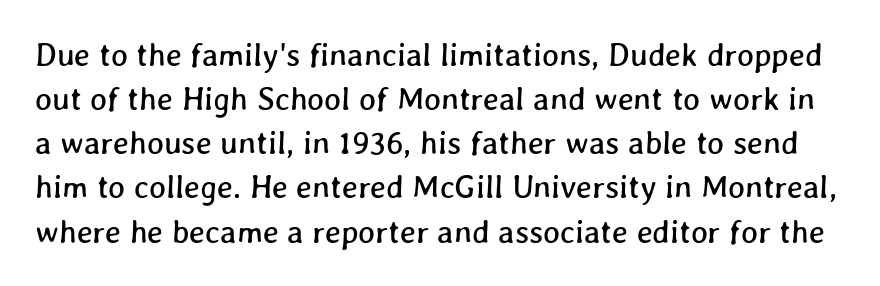
{"width": "normal", "stroke_contrast": "low", "x_height": "medium", "monospaced": "no", "underline": "no", "line_spacing": "normal", "line_spacing_ratio": 1.38, "letter_spacing": "normal", "letter_spacing_em": 0.0, "glyph_px": 32}
